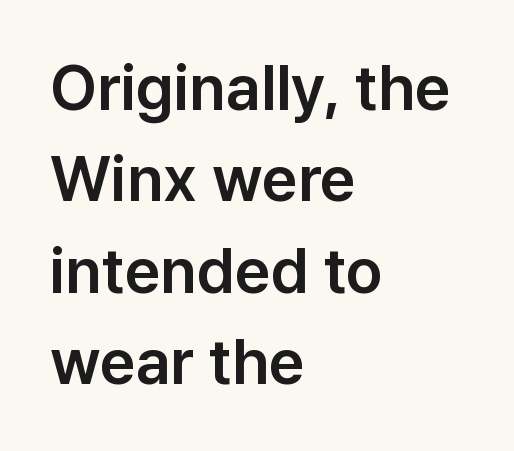
{"serif": "no", "italic": "no", "width": "normal", "stroke_contrast": "low", "x_height": "medium", "monospaced": "no", "underline": "no", "align": "left", "line_spacing": "normal", "line_spacing_ratio": 1.45, "letter_spacing": "normal", "letter_spacing_em": 0.0, "glyph_px": 63}
